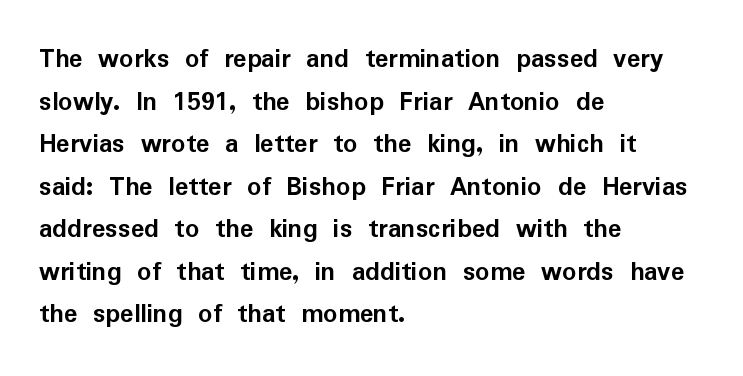
The image shows 28 px semibold sans-serif type, upright; set left-aligned, normal line spacing (1.52x), normal letter spacing, not underlined; low stroke contrast and a medium x-height.
